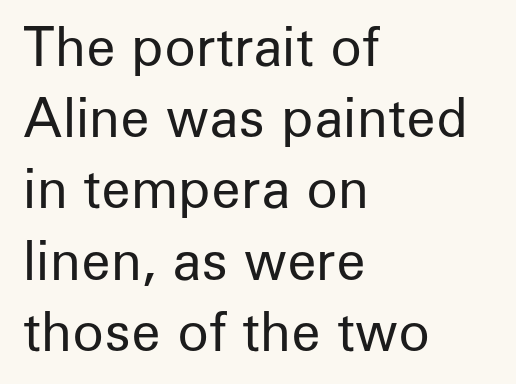
The weight tops out at a normal text grade. Nope, no serifs anywhere on these letters. Posture: straight, roman, zero tilt. There is no visible air inserted between adjacent glyphs. Varying glyph widths throughout — classic text-font behaviour. The rendering uses a moderate line-height, typical for paragraphs.
